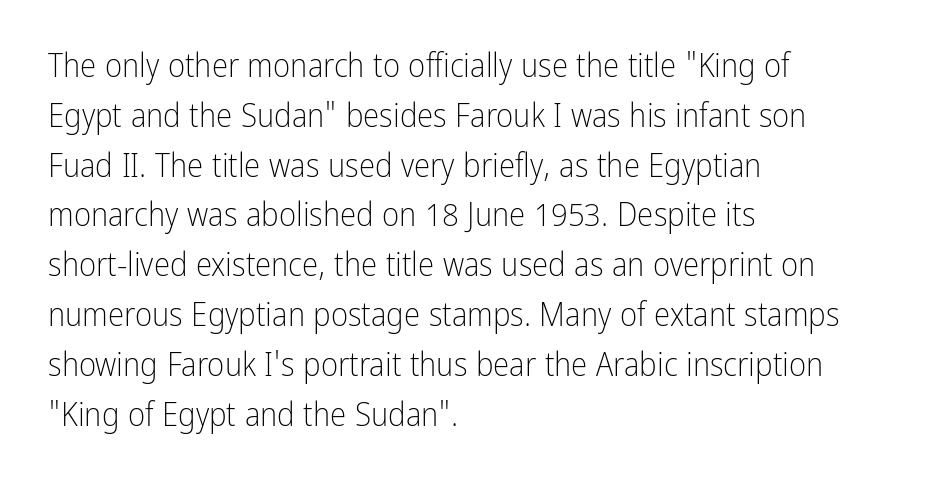
Q: Is the text bold? A: No.
Q: Is the text italic (slanted)? A: No, it is upright.
Q: Is the typeface a serif or a sans-serif typeface? A: Sans-serif.
Q: Is the text underlined? A: No.
Q: How is the paragraph aligned? A: Left-aligned.
Q: Is the spacing between letters normal or unusually wide? A: Normal.
Q: Is the spacing between lines tight, normal or loose? A: Normal.
Q: Width (condensed, normal, or wide)? A: Condensed.
Q: Stroke contrast? A: Low.
Q: x-height? A: Medium.
Q: Monospaced? A: No.
